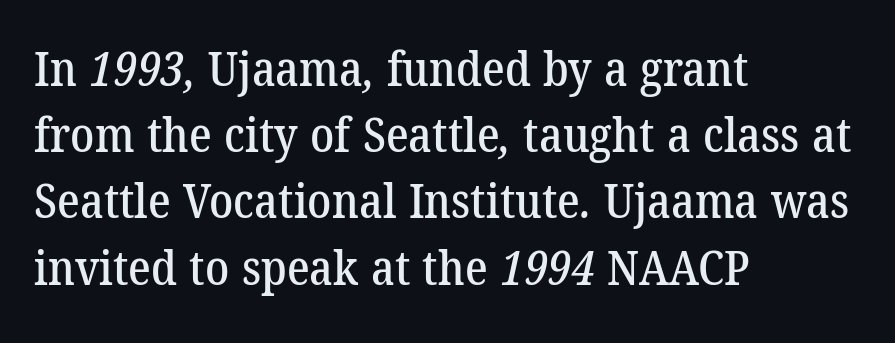
{"serif": "yes", "width": "normal", "stroke_contrast": "low", "x_height": "medium", "monospaced": "no", "underline": "no", "align": "left", "line_spacing": "normal", "line_spacing_ratio": 1.38, "letter_spacing": "normal", "letter_spacing_em": 0.0, "glyph_px": 48}
